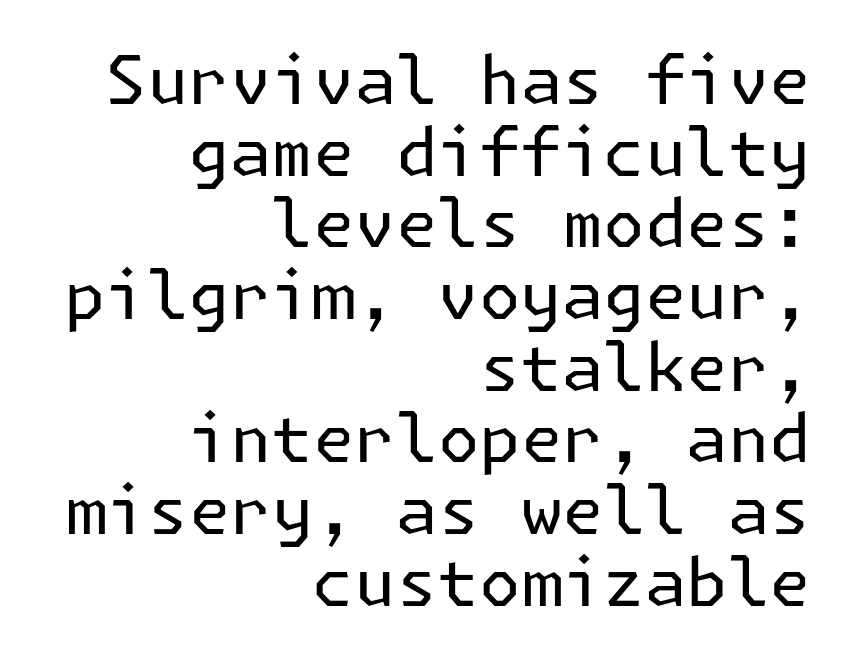
{"serif": "no", "italic": "no", "bold": "no", "weight": "regular", "width": "normal", "stroke_contrast": "low", "x_height": "medium", "underline": "no", "align": "right", "line_spacing": "tight", "line_spacing_ratio": 1.07, "letter_spacing": "normal", "letter_spacing_em": 0.0, "glyph_px": 67}
